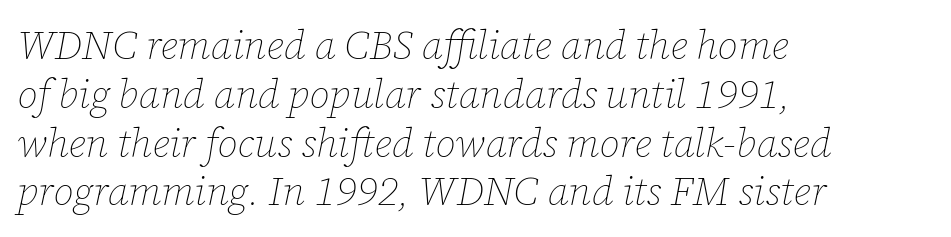
The image shows 40 px thin type, italic (leaning right); set left-aligned, line spacing 1.22x, normal letter spacing, not underlined; low stroke contrast and a medium x-height.
